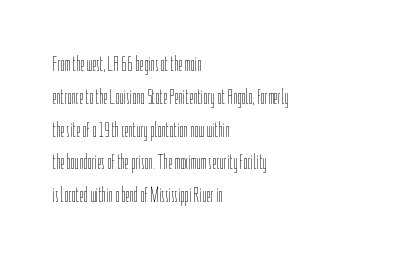
Q: Is the text bold? A: No.
Q: Is the text italic (slanted)? A: No, it is upright.
Q: Is the text underlined? A: No.
Q: How is the paragraph aligned? A: Left-aligned.
Q: Is the spacing between letters normal or unusually wide? A: Normal.
Q: Is the spacing between lines tight, normal or loose? A: Normal.
